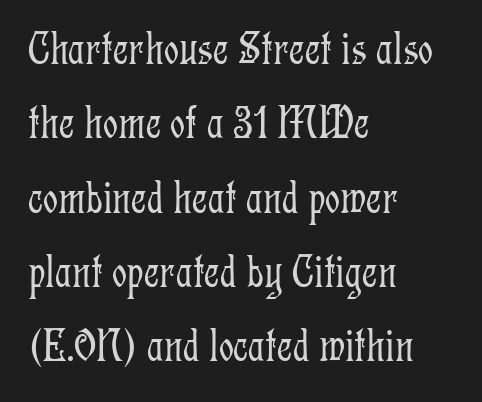
Posture: upright roman. You could not count columns in this text — the font is proportionally spaced. The leading is moderate, giving the passage an even texture. The characters are drawn with everyday or finer stroke widths. The string is rendered with underlining switched off. Type style note: has serifs.
